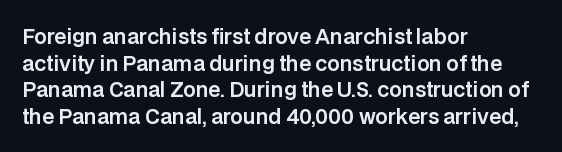
{"italic": "no", "underline": "no", "align": "left", "line_spacing": "normal", "line_spacing_ratio": 1.33, "letter_spacing": "normal", "letter_spacing_em": 0.0, "glyph_px": 20}
